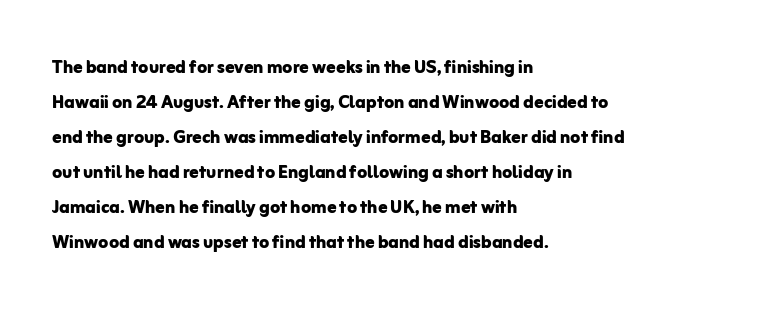
Q: Is the text bold? A: Yes.
Q: Is the text italic (slanted)? A: No, it is upright.
Q: Is the text underlined? A: No.
Q: How is the paragraph aligned? A: Left-aligned.
Q: Is the spacing between letters normal or unusually wide? A: Normal.
Q: Is the spacing between lines tight, normal or loose? A: Normal.
